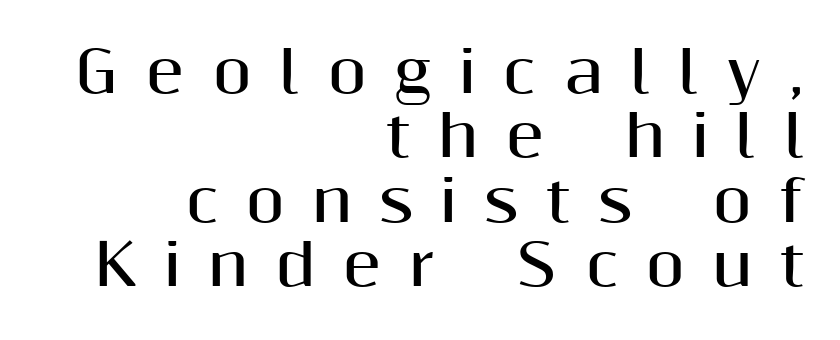
Q: Is the text bold? A: Yes.
Q: Is the text italic (slanted)? A: No, it is upright.
Q: Is the typeface a serif or a sans-serif typeface? A: Sans-serif.
Q: Is the text underlined? A: No.
Q: How is the paragraph aligned? A: Right-aligned.
Q: Is the spacing between letters normal or unusually wide? A: Unusually wide.
Q: Is the spacing between lines tight, normal or loose? A: Tight.
Q: Width (condensed, normal, or wide)? A: Normal.
Q: Stroke contrast? A: Medium.
Q: x-height? A: Medium.
Q: Monospaced? A: No.
